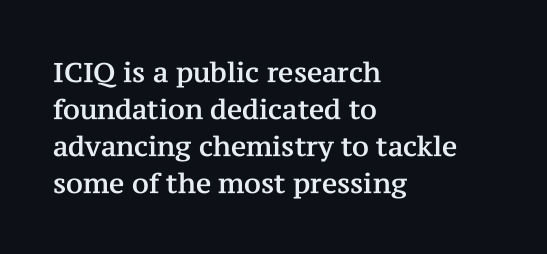
The image shows 27 px text type, upright; set left-aligned, normal line spacing (1.37x), normal letter spacing, not underlined.
